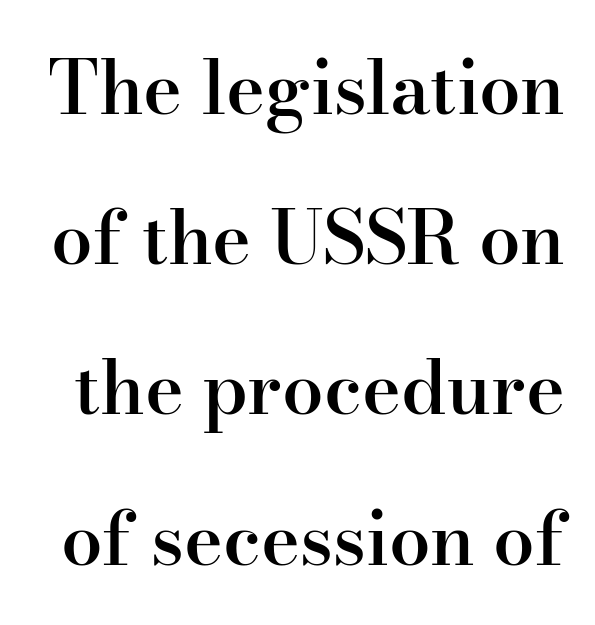
Q: Is the text bold? A: Semi-bold.
Q: Is the text italic (slanted)? A: No, it is upright.
Q: Is the typeface a serif or a sans-serif typeface? A: Serif.
Q: Is the text underlined? A: No.
Q: Is the spacing between letters normal or unusually wide? A: Normal.
Q: Is the spacing between lines tight, normal or loose? A: Loose.
Q: Width (condensed, normal, or wide)? A: Normal.
Q: Stroke contrast? A: High.
Q: x-height? A: Small.
Q: Monospaced? A: No.
